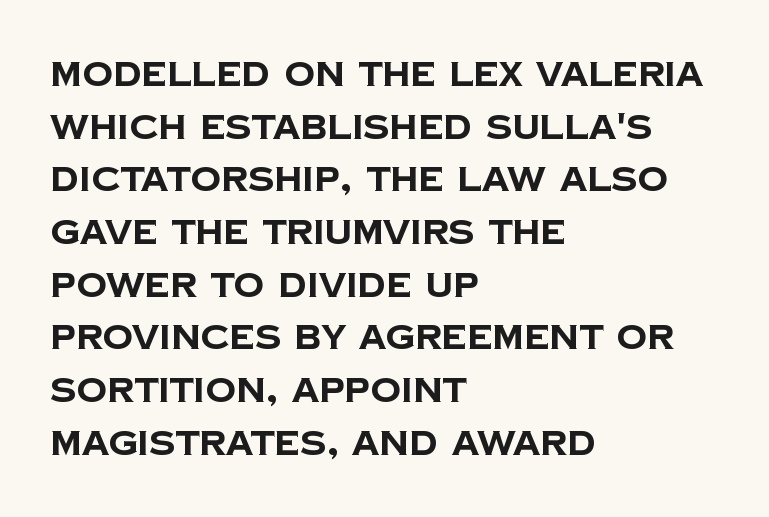
The rendering anchors every line to the left-hand side. Short note: letters normally spaced. Unlike a traditional serif, this face leaves its strokes unadorned. The passage shown stacks its lines at a standard gap. Here the designer chose a conventional face with non-uniform glyph widths. Only glyphs here, with clear space below each row.
